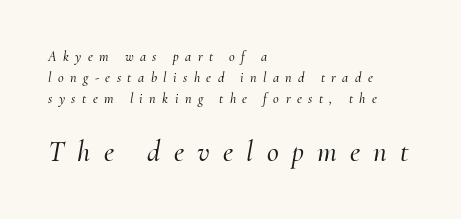
Size hierarchy here favors the trailing block over the leading one. Compared with ordinary roman type, these characters are visibly tilted. This sample uses a serif face. The face used here is rendered with a markedly widened letterfit. Type without underlining. Is the block centered? No — it sits flush against the left margin.
